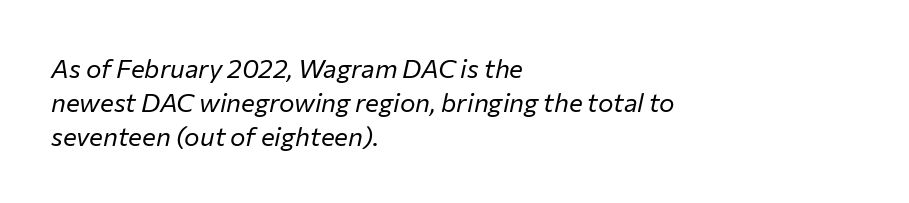
{"italic": "yes", "lean": "right", "slant_degrees": 12, "bold": "no", "underline": "no", "align": "left", "line_spacing": "normal", "line_spacing_ratio": 1.3, "letter_spacing": "normal", "letter_spacing_em": 0.0, "glyph_px": 26}
